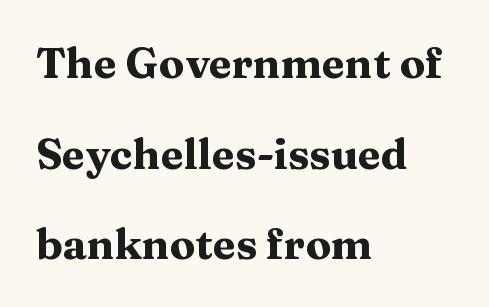
Q: Is the text bold? A: Yes.
Q: Is the text italic (slanted)? A: No, it is upright.
Q: Is the typeface a serif or a sans-serif typeface? A: Serif.
Q: Is the text underlined? A: No.
Q: How is the paragraph aligned? A: Left-aligned.
Q: Is the spacing between letters normal or unusually wide? A: Normal.
Q: Is the spacing between lines tight, normal or loose? A: Loose.
Q: Width (condensed, normal, or wide)? A: Wide.
Q: Stroke contrast? A: Medium.
Q: x-height? A: Medium.
Q: Monospaced? A: No.
